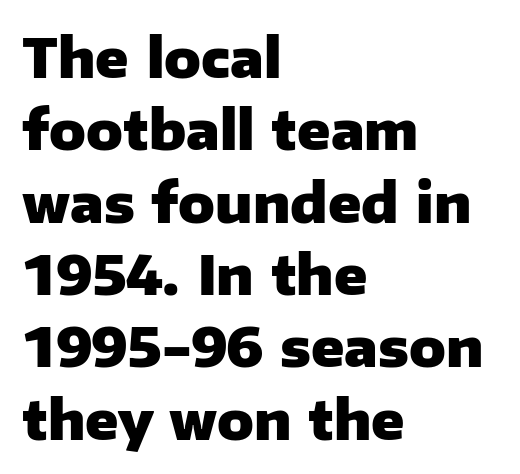
Clear beneath every line of the passage. Default kerning and tracking; the words read as compact shapes. Looks like regular typesetting: each glyph gets only the width it needs. You can tell from the bare stems that sans-serif type was used.
